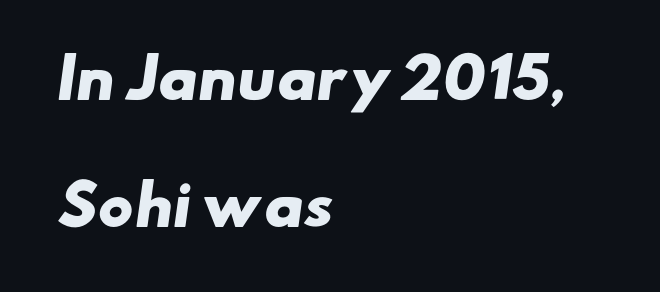
{"serif": "no", "bold": "yes", "weight": "heavy", "width": "wide", "stroke_contrast": "low", "x_height": "small", "monospaced": "no", "underline": "no", "align": "left", "line_spacing": "loose", "line_spacing_ratio": 2.35, "letter_spacing": "normal", "letter_spacing_em": 0.0, "glyph_px": 54}
